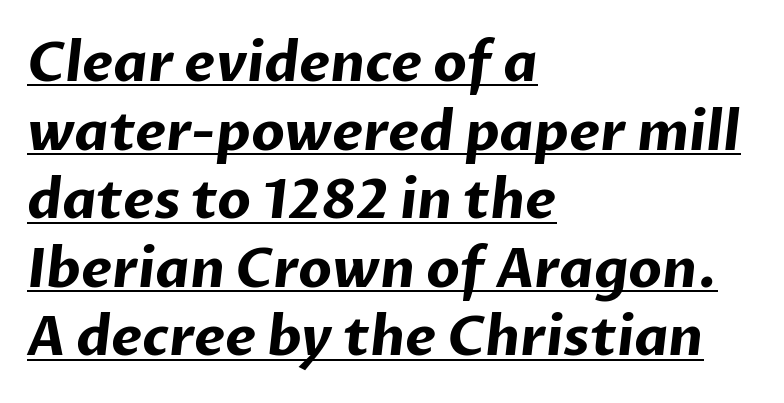
Normally led — the rows are evenly, conventionally spaced. This sample carries an underscore along the baseline area. This rendering leaves character spacing at its baseline value. Is the block centered? No — it sits flush against the left margin. Looks like regular typesetting: each glyph gets only the width it needs. Typesetter's note: full bold, strokes at maximum text heaviness.
